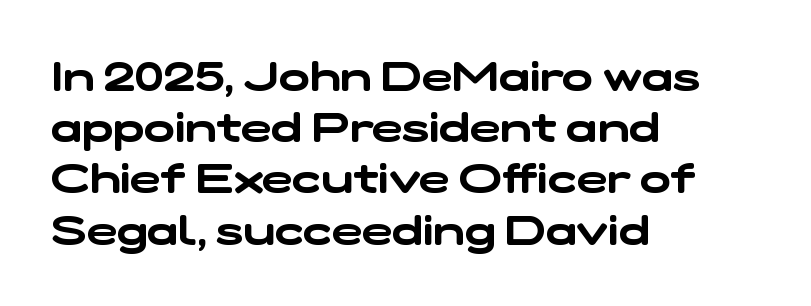
The image shows 41 px wide sans-serif type; set left-aligned, normal line spacing (1.25x), normal letter spacing, not underlined; low stroke contrast and a medium x-height.
